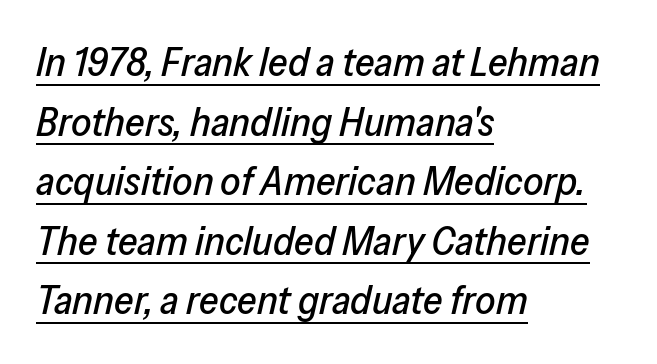
{"italic": "yes", "lean": "right", "slant_degrees": 13, "width": "normal", "stroke_contrast": "low", "x_height": "medium", "monospaced": "no", "underline": "yes", "align": "left", "line_spacing": "normal", "line_spacing_ratio": 1.49, "letter_spacing": "normal", "letter_spacing_em": 0.0, "glyph_px": 40}
